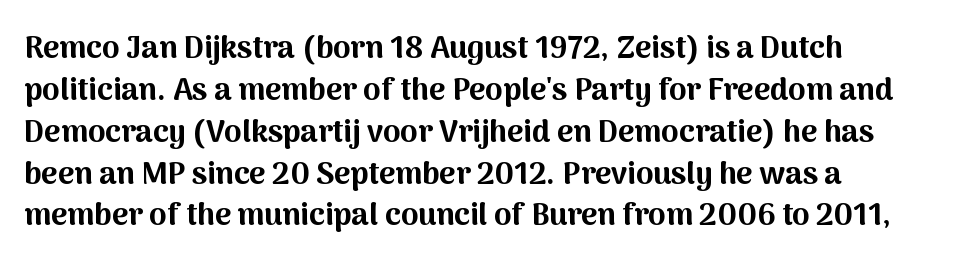
{"serif": "no", "italic": "no", "bold": "yes", "weight": "bold", "width": "normal", "stroke_contrast": "medium", "x_height": "medium", "monospaced": "no", "underline": "no", "align": "left", "line_spacing": "normal", "line_spacing_ratio": 1.35, "letter_spacing": "normal", "letter_spacing_em": 0.0, "glyph_px": 31}
